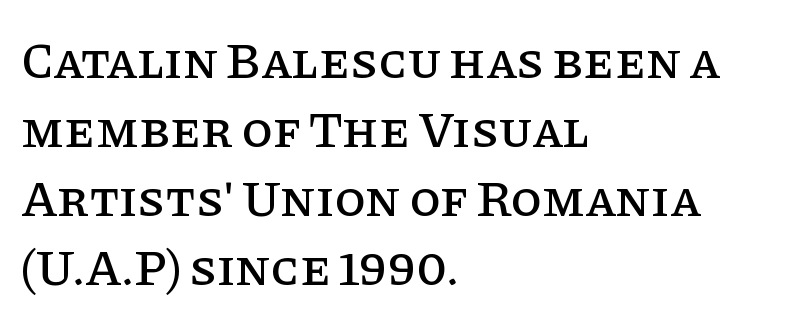
Letters rest on an invisible, unmarked baseline. Leftover space on each line is placed entirely after the last word. Note: serifs present on the glyphs. Reading down the column, the eye jumps a familiar distance to each next line.
